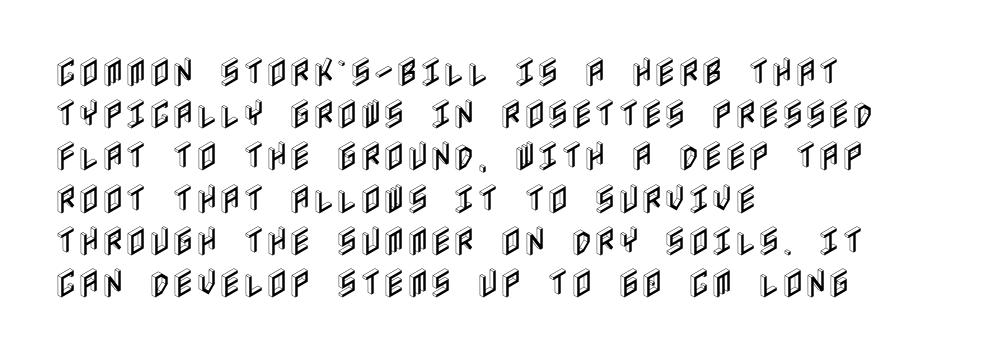
{"italic": "no", "width": "condensed", "x_height": "large", "underline": "no", "align": "left", "line_spacing": "normal", "line_spacing_ratio": 1.32, "letter_spacing": "normal", "letter_spacing_em": 0.0, "glyph_px": 32}
